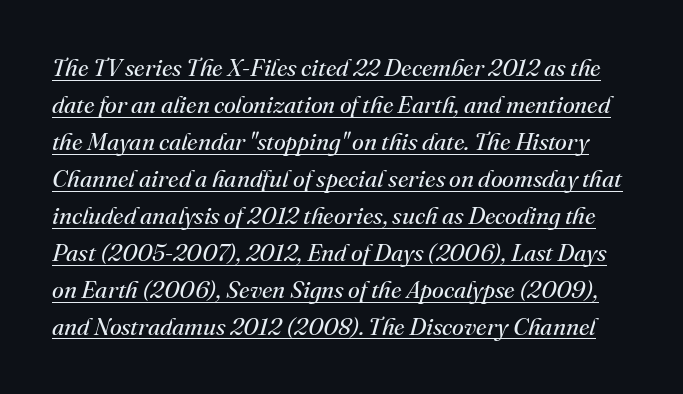
Q: Is the text bold? A: No.
Q: Is the text italic (slanted)? A: Yes, it leans right by about 16 degrees.
Q: Is the text underlined? A: Yes.
Q: Is the spacing between letters normal or unusually wide? A: Normal.
Q: Is the spacing between lines tight, normal or loose? A: Normal.
